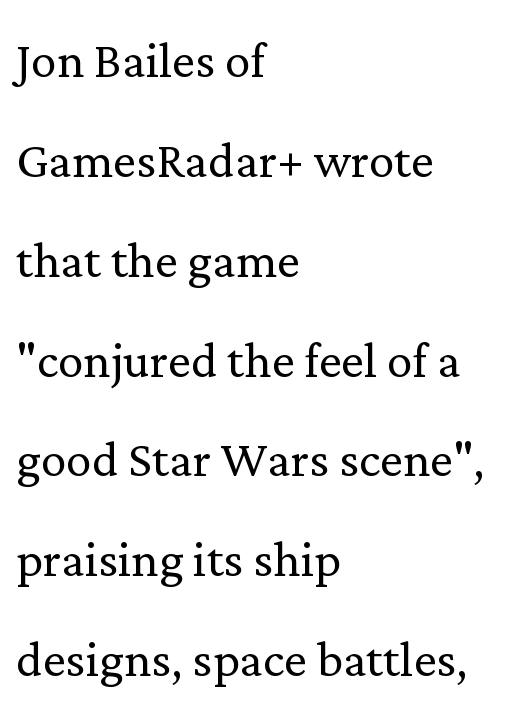
You could call the tracking neutral — neither tight nor loose. The font's upright variant was chosen for this text. These lines are rendered in a variable-pitch font. Rows of type keep a routine distance in the vertical direction.
